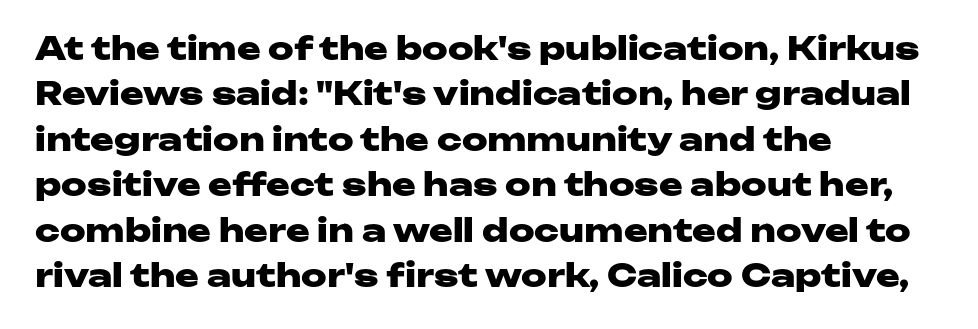
Q: Is the text bold? A: Yes.
Q: Is the text italic (slanted)? A: No, it is upright.
Q: Is the typeface a serif or a sans-serif typeface? A: Sans-serif.
Q: Is the text underlined? A: No.
Q: How is the paragraph aligned? A: Left-aligned.
Q: Is the spacing between letters normal or unusually wide? A: Normal.
Q: Is the spacing between lines tight, normal or loose? A: Normal.
Q: Width (condensed, normal, or wide)? A: Wide.
Q: Stroke contrast? A: Low.
Q: x-height? A: Medium.
Q: Monospaced? A: No.
